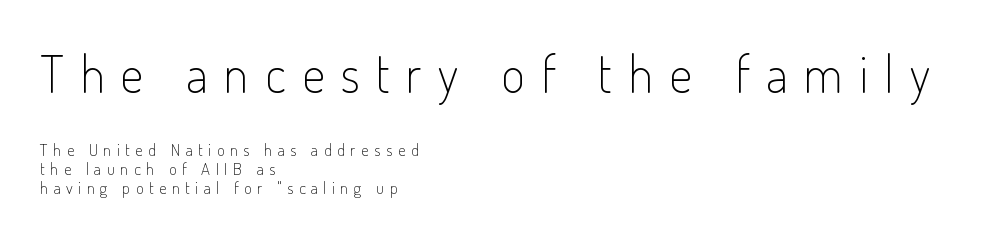
The passage shown stacks its lines with hardly any gap. These glyphs show unthickened strokes, regular width or finer. This rendering uses left alignment, leaving the right contour irregular. Is this a sans? Yes — the strokes have no serifs. Rendered with straight, roman letterforms.
